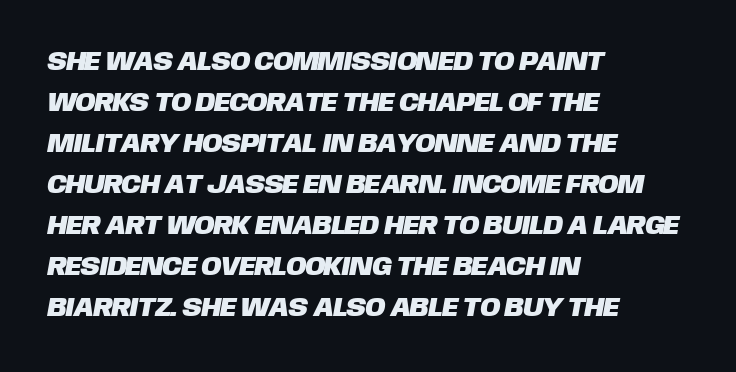
Q: Is the text underlined? A: No.
Q: How is the paragraph aligned? A: Left-aligned.
Q: Is the spacing between letters normal or unusually wide? A: Normal.
Q: Is the spacing between lines tight, normal or loose? A: Normal.
